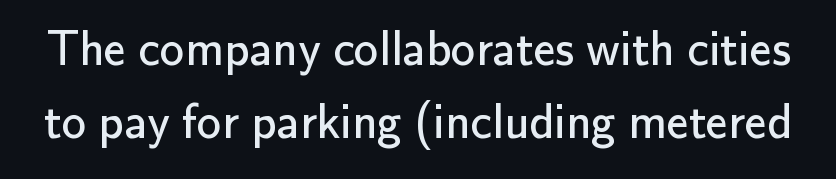
{"serif": "no", "italic": "no", "bold": "no", "weight": "regular", "width": "normal", "stroke_contrast": "low", "x_height": "small", "monospaced": "no", "underline": "no", "line_spacing": "normal", "line_spacing_ratio": 1.48, "letter_spacing": "normal", "letter_spacing_em": 0.0, "glyph_px": 49}
